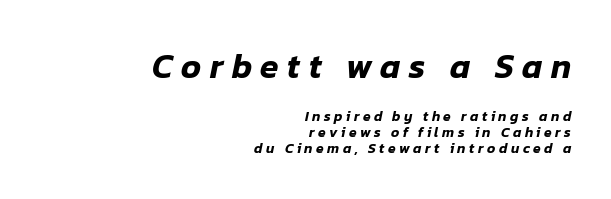
The image shows 34 px text type, italic (leaning right); set right-aligned, tight line spacing (1.12x), unusually wide letter spacing (+0.25 em), not underlined; the first (top) block is 2.43x larger; low stroke contrast and a medium x-height.
